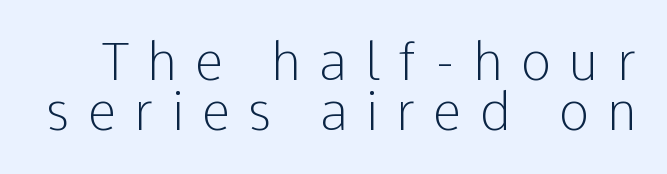
{"serif": "no", "italic": "no", "bold": "no", "weight": "light", "width": "normal", "stroke_contrast": "low", "x_height": "medium", "monospaced": "no", "underline": "no", "line_spacing": "tight", "line_spacing_ratio": 0.98, "letter_spacing": "wide", "letter_spacing_em": 0.36, "glyph_px": 51}
